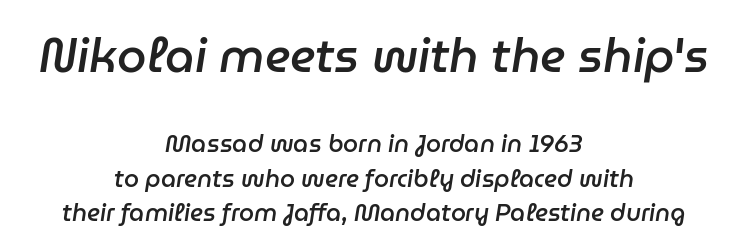
{"italic": "yes", "lean": "right", "slant_degrees": 9, "bold": "semi", "weight": "semibold", "width": "normal", "stroke_contrast": "low", "x_height": "medium", "monospaced": "no", "underline": "no", "align": "center", "line_spacing": "normal", "line_spacing_ratio": 1.45, "letter_spacing": "normal", "letter_spacing_em": 0.0, "larger_block": "first", "size_ratio": 1.96, "glyph_px": 47}
